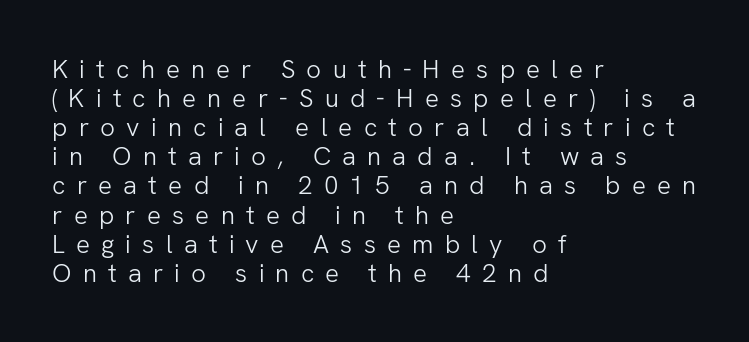
The words here are not underlined. Compared with typical body copy, the letter spacing here is much looser. What's the leading like? Squeezed, with rows nearly overlapping. Every row of glyphs begins at an identical x-position on the left. Posture: straight, roman, zero tilt.
